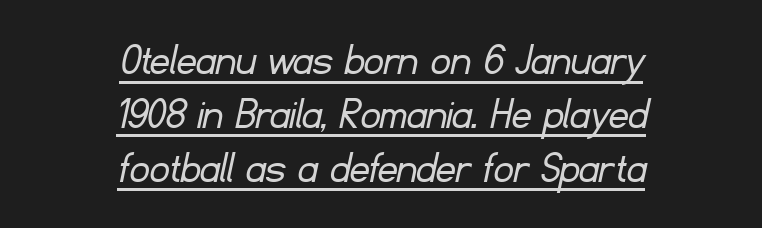
Q: Is the text bold? A: No.
Q: Is the typeface a serif or a sans-serif typeface? A: Sans-serif.
Q: Is the text underlined? A: Yes.
Q: How is the paragraph aligned? A: Centered.
Q: Is the spacing between letters normal or unusually wide? A: Normal.
Q: Is the spacing between lines tight, normal or loose? A: Tight.
Q: Width (condensed, normal, or wide)? A: Normal.
Q: Stroke contrast? A: Low.
Q: x-height? A: Small.
Q: Monospaced? A: No.
